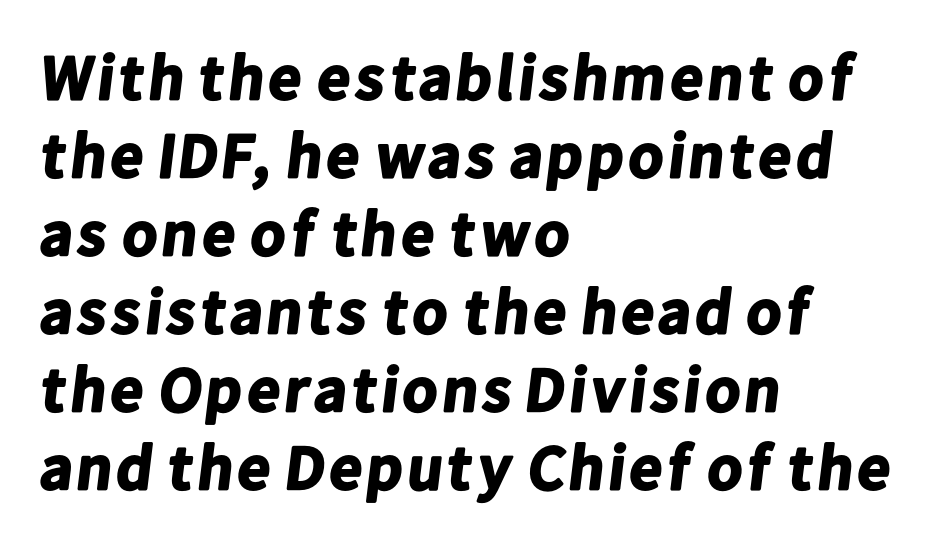
Do the characters align in a grid? No, the font is proportional. The letters sit at their default tracking, neither squeezed nor spread. Serifs: no, the terminals of the letterforms are clean. Glance below the letters and you will spot only blank space. These words are printed bold, with thick strokes throughout. Typeset ragged right — the left edge is the straight one.
